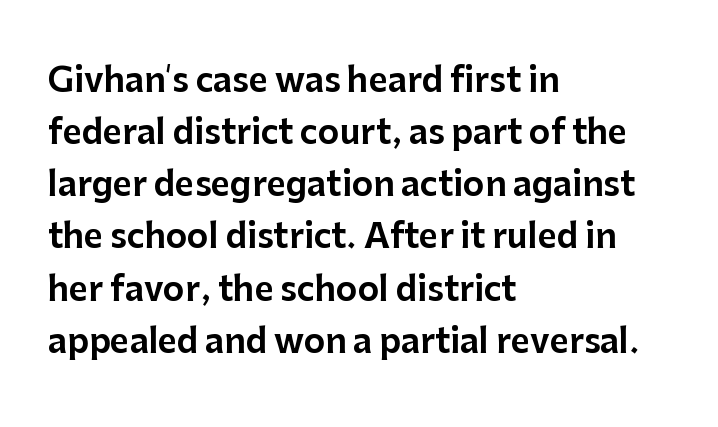
{"serif": "no", "italic": "no", "width": "normal", "stroke_contrast": "low", "x_height": "medium", "monospaced": "no", "underline": "no", "align": "left", "line_spacing": "normal", "line_spacing_ratio": 1.58, "letter_spacing": "normal", "letter_spacing_em": 0.0, "glyph_px": 33}
